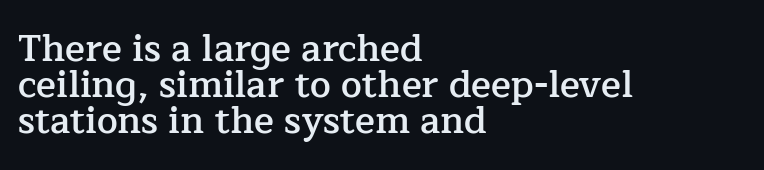
A typesetter would call this zero additional tracking. What kind of face is this? One with serifs. Bare-footed words on every line. In terms of posture, this sample is upright. Horizontal bands of white between lines are thin slivers. Line starts are locked; line ends wander.
